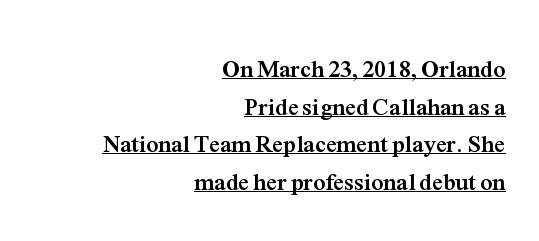
Q: Is the text bold? A: Yes.
Q: Is the text italic (slanted)? A: No, it is upright.
Q: Is the text underlined? A: Yes.
Q: How is the paragraph aligned? A: Right-aligned.
Q: Is the spacing between letters normal or unusually wide? A: Normal.
Q: Is the spacing between lines tight, normal or loose? A: Normal.
